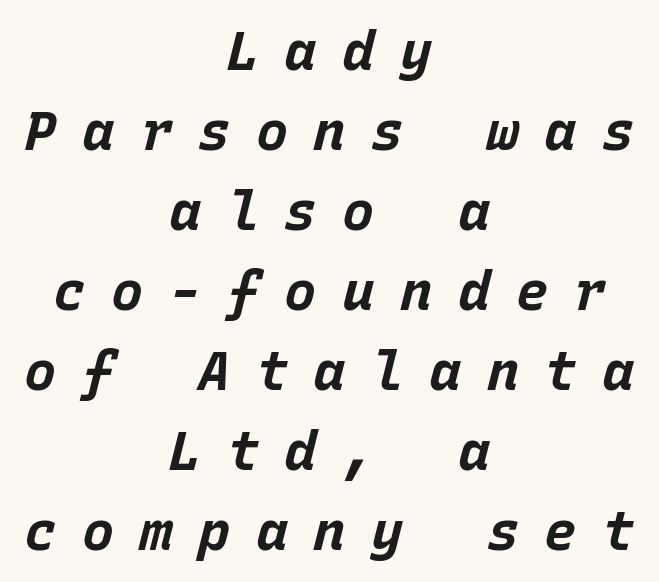
The image shows 54 px bold type, italic (leaning right), monospaced; set centered, normal line spacing (1.48x), unusually wide letter spacing (+0.47 em), not underlined; low stroke contrast and a large x-height.
